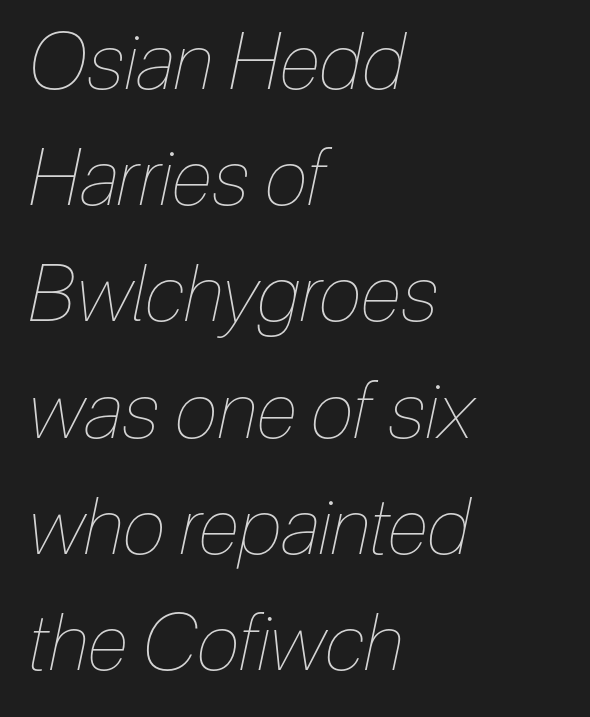
{"italic": "yes", "lean": "right", "slant_degrees": 12, "bold": "no", "weight": "thin", "width": "condensed", "stroke_contrast": "low", "x_height": "medium", "monospaced": "no", "underline": "no", "align": "left", "line_spacing": "normal", "line_spacing_ratio": 1.49, "letter_spacing": "normal", "letter_spacing_em": 0.0, "glyph_px": 78}
